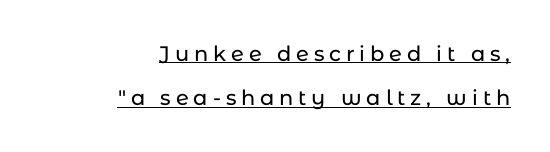
The image shows 21 px text type, upright; set right-aligned, loose line spacing (2.11x), unusually wide letter spacing (+0.23 em), underlined.
